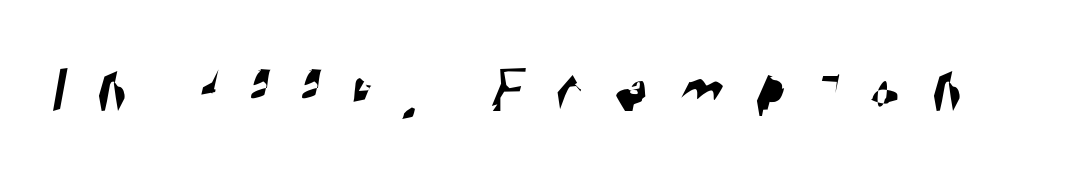
These lines are composed in type without serifs. Substantial extra tracking has been applied to these lines. A typesetter would call this proportional, since set widths differ per character. The gap between lines stays unmarked.
